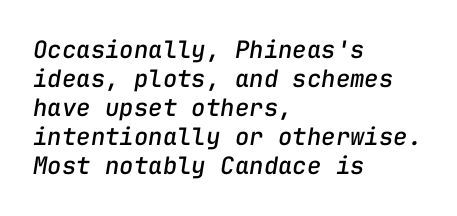
The image shows 24 px text type, italic (leaning right); set left-aligned, line spacing 1.21x, normal letter spacing, not underlined.
